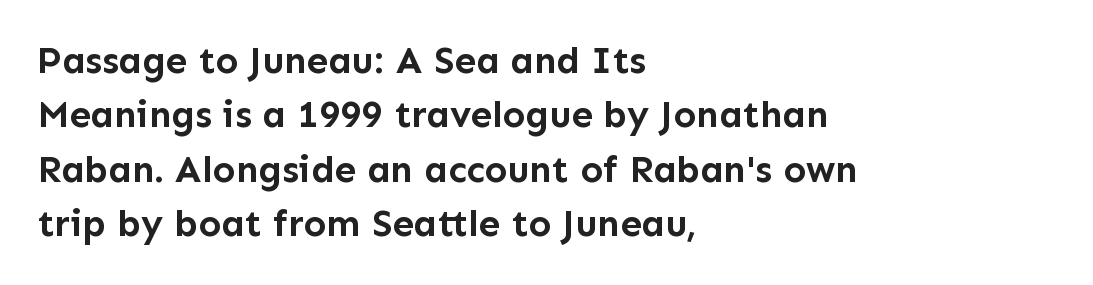
Reading down the column, the eye jumps a familiar distance to each next line. A classic flush-left, rag-right setting is used for this passage. Anything drawn beneath the words? Only blank space. Varying glyph widths throughout — classic text-font behaviour.
